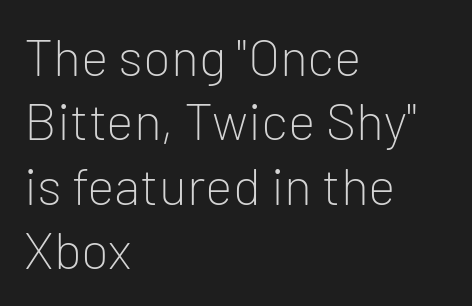
{"serif": "no", "italic": "no", "bold": "no", "weight": "light", "width": "normal", "stroke_contrast": "low", "x_height": "medium", "monospaced": "no", "underline": "no", "align": "left", "line_spacing_ratio": 1.24, "letter_spacing": "normal", "letter_spacing_em": 0.0, "glyph_px": 52}
